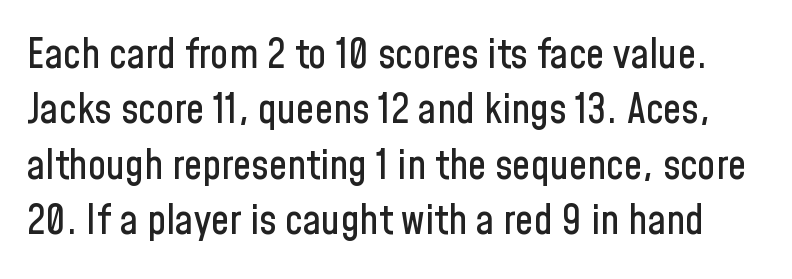
The image shows 41 px condensed sans-serif type, upright; set normal line spacing (1.35x), normal letter spacing, not underlined; low stroke contrast and a medium x-height.
